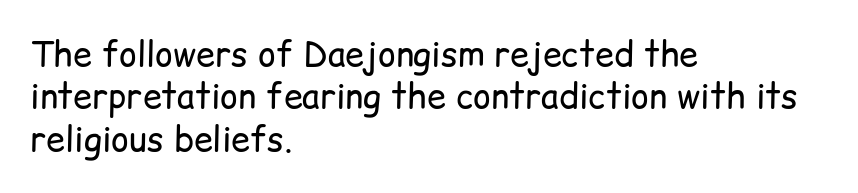
Looks like regular typesetting: each glyph gets only the width it needs. The designer went with a sans here, leaving each stem footless. In CSS terms this would be text-align: left. Check the space under the baseline: it is left empty. The specimen reads as upright at a glance.
